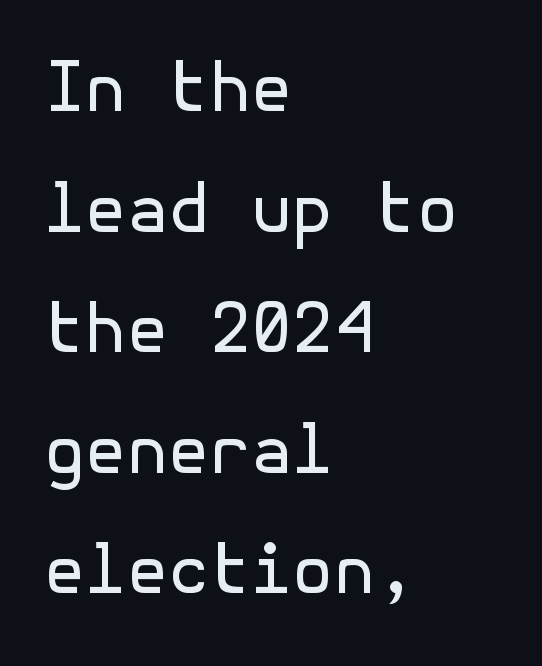
No extra tracking has been applied to these lines. The weight tops out at a normal text grade. In CSS terms this would be text-align: left. The letters stand upright; this is a roman face.
